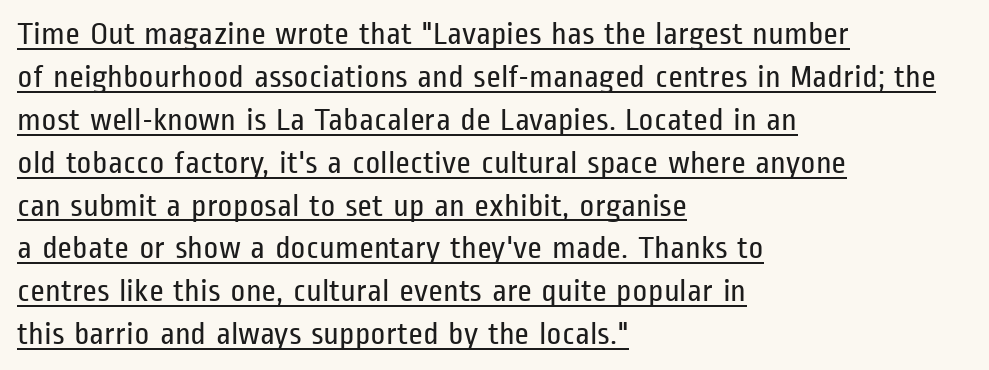
Spacing verdict: proportional, widths tailored to each character. The lettering is marked with a stroke running underneath it. Reading down the column, the eye jumps a familiar distance to each next line. Stems and bowls with no extra thickness — not bold. The passage is arranged the way most books set body copy — flush left.
